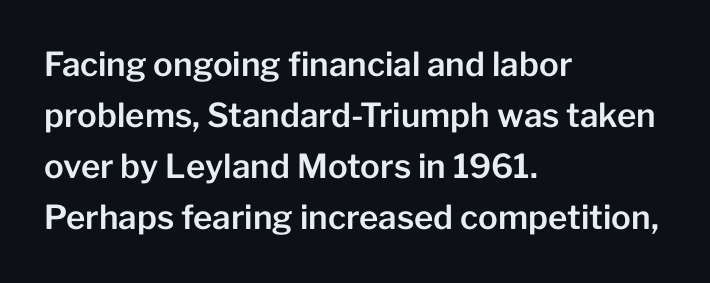
Q: Is the text italic (slanted)? A: No, it is upright.
Q: Is the typeface a serif or a sans-serif typeface? A: Sans-serif.
Q: Is the text underlined? A: No.
Q: How is the paragraph aligned? A: Left-aligned.
Q: Is the spacing between letters normal or unusually wide? A: Normal.
Q: Is the spacing between lines tight, normal or loose? A: Normal.
Q: Width (condensed, normal, or wide)? A: Normal.
Q: Stroke contrast? A: Low.
Q: x-height? A: Medium.
Q: Monospaced? A: No.
